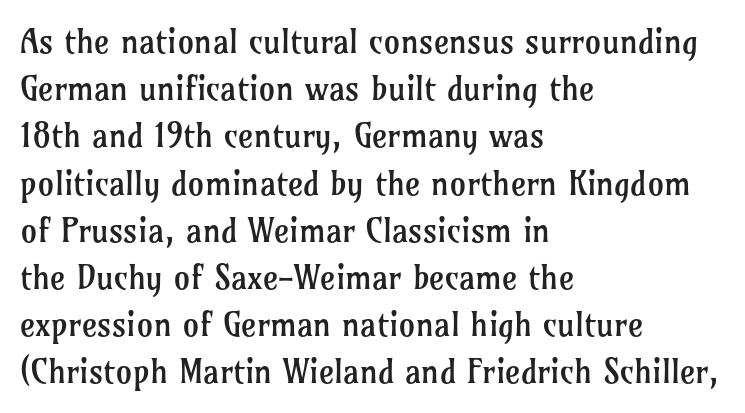
{"serif": "yes", "italic": "no", "bold": "no", "weight": "regular", "width": "normal", "stroke_contrast": "low", "x_height": "medium", "monospaced": "no", "underline": "no", "align": "left", "line_spacing": "normal", "line_spacing_ratio": 1.43, "letter_spacing": "normal", "letter_spacing_em": 0.0, "glyph_px": 33}
